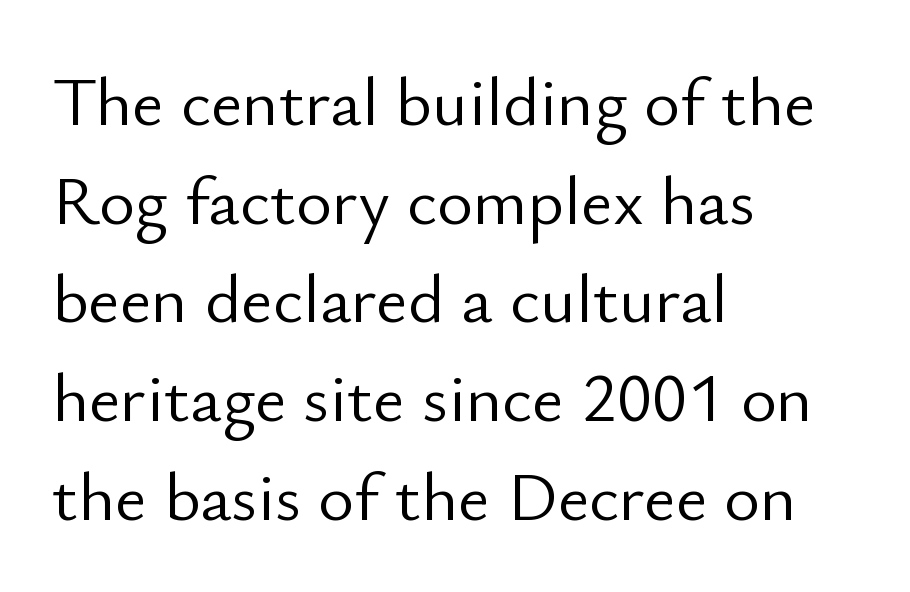
Q: Is the text bold? A: No.
Q: Is the text italic (slanted)? A: No, it is upright.
Q: Is the typeface a serif or a sans-serif typeface? A: Sans-serif.
Q: Is the text underlined? A: No.
Q: How is the paragraph aligned? A: Left-aligned.
Q: Is the spacing between letters normal or unusually wide? A: Normal.
Q: Is the spacing between lines tight, normal or loose? A: Normal.
Q: Width (condensed, normal, or wide)? A: Normal.
Q: Stroke contrast? A: Low.
Q: x-height? A: Small.
Q: Monospaced? A: No.
